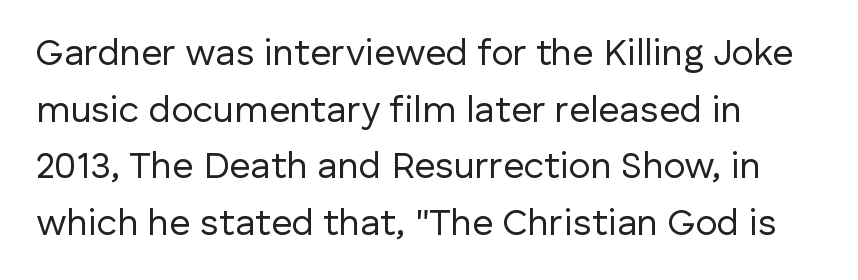
The image shows 37 px regular-weight sans-serif type, upright; set left-aligned, normal line spacing (1.53x), normal letter spacing, not underlined; low stroke contrast and a medium x-height.
